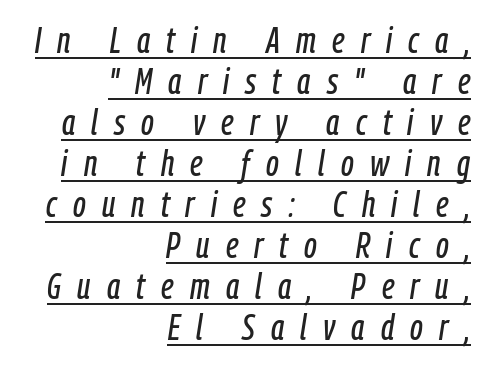
The setting favours the right margin, as signatures and pull-quotes sometimes do. This sample uses expanded letter spacing, leaving extra air between glyphs. Tightly led — the rows are bunched. Here the designer chose a conventional face with non-uniform glyph widths. This is underlined copy, the kind a proofreader might mark for attention.
